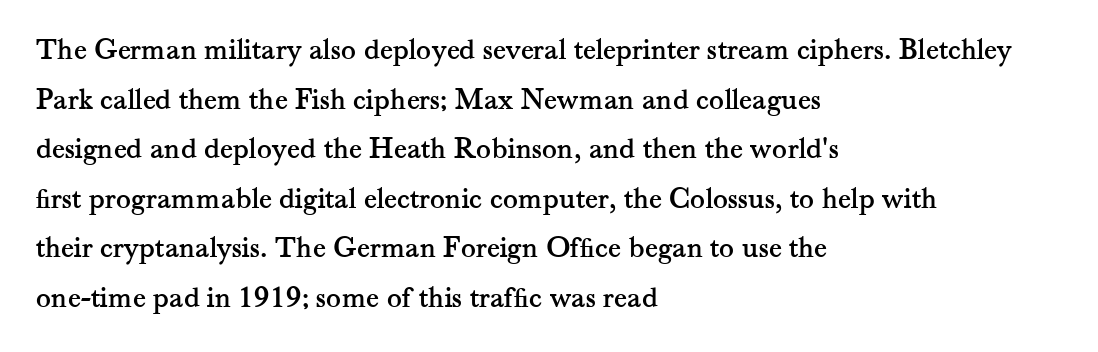
Q: Is the text italic (slanted)? A: No, it is upright.
Q: Is the typeface a serif or a sans-serif typeface? A: Serif.
Q: Is the text underlined? A: No.
Q: How is the paragraph aligned? A: Left-aligned.
Q: Is the spacing between letters normal or unusually wide? A: Normal.
Q: Is the spacing between lines tight, normal or loose? A: Normal.
Q: Width (condensed, normal, or wide)? A: Normal.
Q: Stroke contrast? A: Medium.
Q: x-height? A: Small.
Q: Monospaced? A: No.
